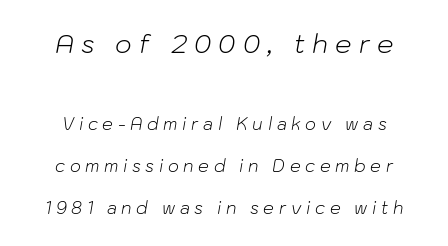
{"italic": "yes", "lean": "right", "slant_degrees": 10, "bold": "no", "underline": "no", "line_spacing": "loose", "line_spacing_ratio": 2.49, "letter_spacing": "wide", "letter_spacing_em": 0.27, "larger_block": "first", "size_ratio": 1.53, "glyph_px": 26}
